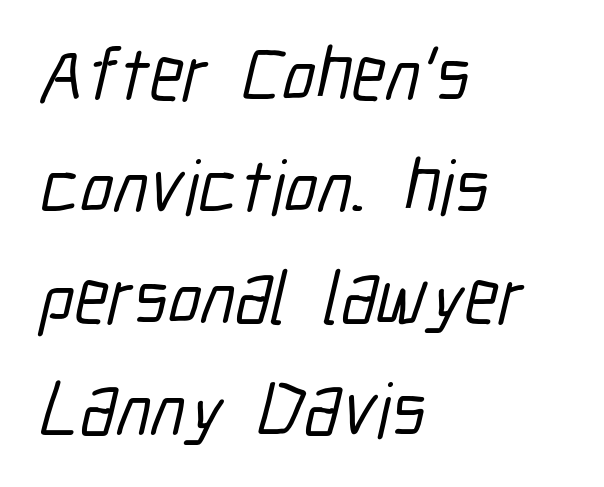
{"serif": "no", "width": "condensed", "stroke_contrast": "low", "x_height": "medium", "monospaced": "no", "underline": "no", "align": "left", "line_spacing": "normal", "line_spacing_ratio": 1.47, "letter_spacing": "normal", "letter_spacing_em": 0.0, "glyph_px": 76}
